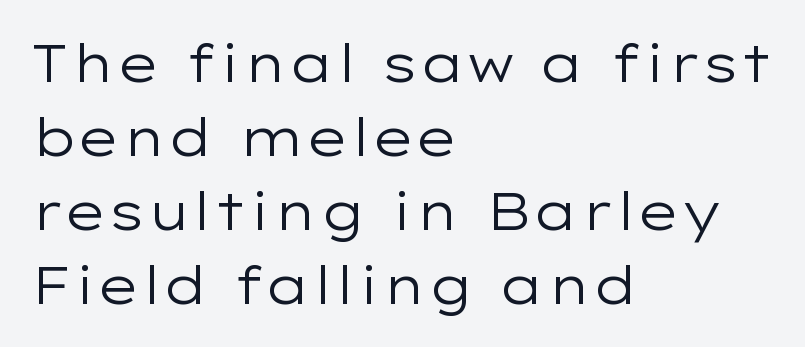
Q: Is the text bold? A: No.
Q: Is the text italic (slanted)? A: No, it is upright.
Q: Is the typeface a serif or a sans-serif typeface? A: Sans-serif.
Q: Is the text underlined? A: No.
Q: How is the paragraph aligned? A: Left-aligned.
Q: Is the spacing between letters normal or unusually wide? A: Normal.
Q: Is the spacing between lines tight, normal or loose? A: Normal.
Q: Width (condensed, normal, or wide)? A: Wide.
Q: Stroke contrast? A: Low.
Q: x-height? A: Medium.
Q: Monospaced? A: No.
